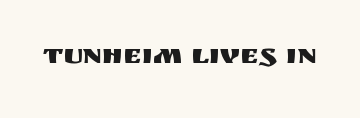
The image shows 28 px sans-serif type, upright; set normal letter spacing, not underlined; medium stroke contrast and a large x-height.
